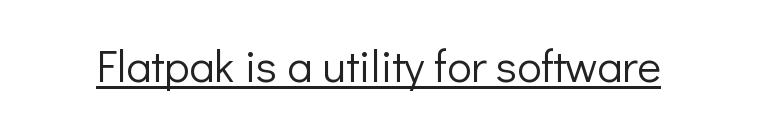
Q: Is the text bold? A: No.
Q: Is the text italic (slanted)? A: No, it is upright.
Q: Is the typeface a serif or a sans-serif typeface? A: Sans-serif.
Q: Is the text underlined? A: Yes.
Q: Is the spacing between letters normal or unusually wide? A: Normal.
Q: Width (condensed, normal, or wide)? A: Normal.
Q: Stroke contrast? A: Low.
Q: x-height? A: Medium.
Q: Monospaced? A: No.
